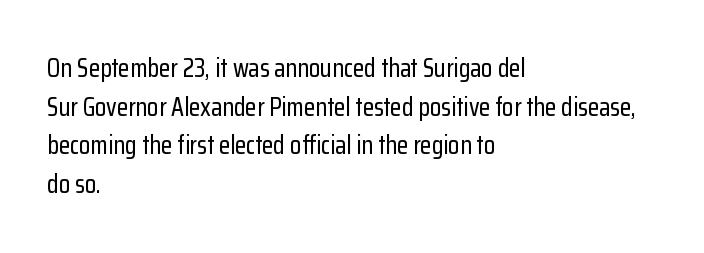
The image shows 26 px text type, upright; set left-aligned, normal line spacing (1.49x), normal letter spacing, not underlined.
